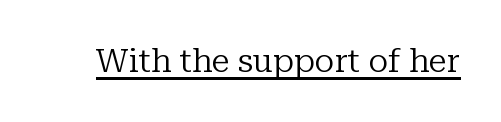
The image shows 33 px regular-weight serif type, upright; set normal letter spacing, underlined; low stroke contrast and a medium x-height.
